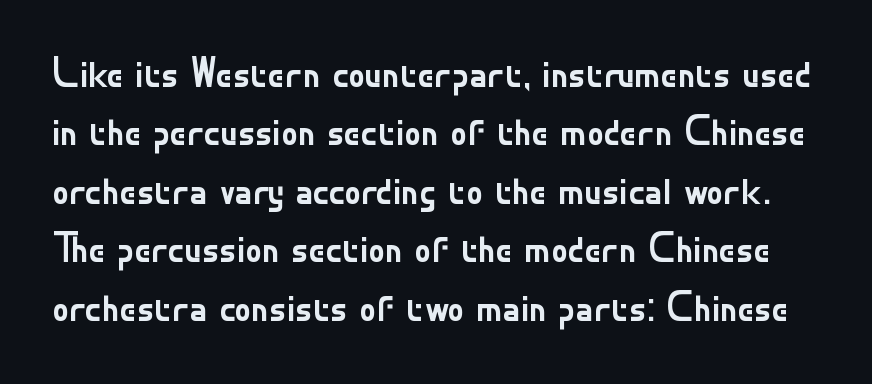
Think of a printed novel: that variable character pitch is what you see here. Words float on clear page, feet unadorned. The tracking reads as untouched default to a designer's eye. Does the lettering tilt? It doesn't — this is upright. Whoever set this chose a conventional vertical rhythm.
